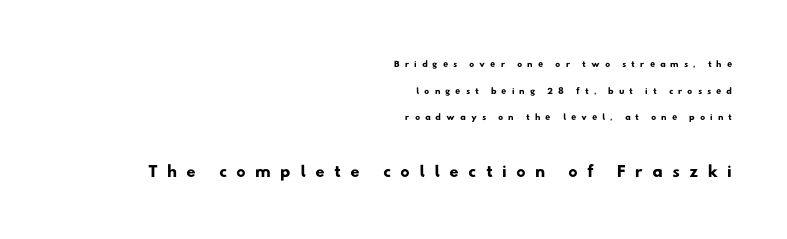
{"underline": "no", "align": "right", "line_spacing": "loose", "line_spacing_ratio": 1.91, "letter_spacing": "wide", "letter_spacing_em": 0.35, "larger_block": "second", "size_ratio": 1.86, "glyph_px": 26}
